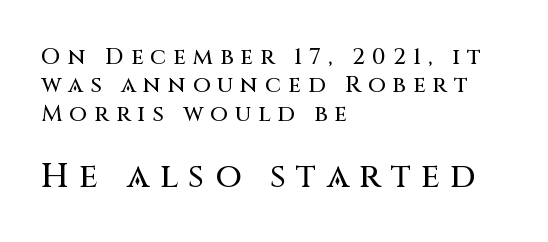
Q: Is the text italic (slanted)? A: No, it is upright.
Q: Is the typeface a serif or a sans-serif typeface? A: Sans-serif.
Q: Is the text underlined? A: No.
Q: How is the paragraph aligned? A: Left-aligned.
Q: Is the spacing between letters normal or unusually wide? A: Unusually wide.
Q: Which block of text is set in a larger size, the first (top) or the second (bottom)? A: The second (bottom) one.
Q: Width (condensed, normal, or wide)? A: Normal.
Q: Stroke contrast? A: Medium.
Q: x-height? A: Large.
Q: Monospaced? A: No.
